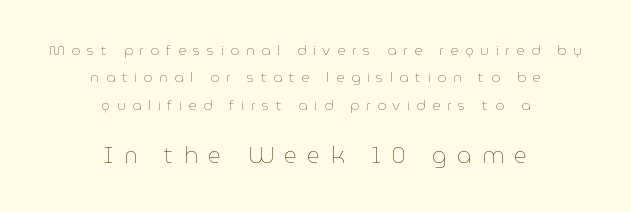
The lines are quadded center. Loosely led — the rows are spread out. A bare baseline throughout the passage. A quiet, ordinary-to-light weight characterises the typeface. The later block is typeset at a bigger size than the earlier block. Style check: upright.
